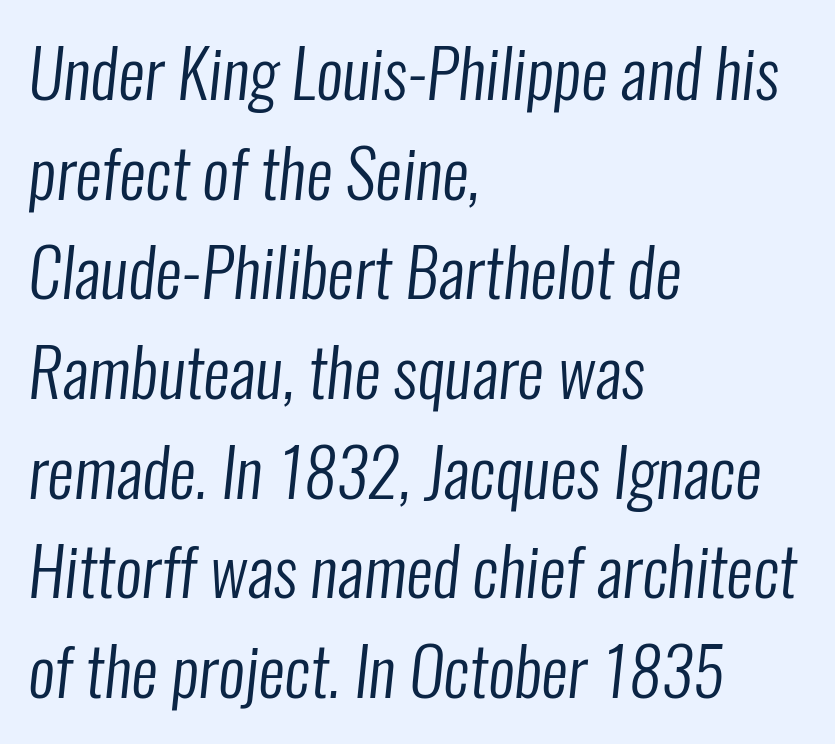
The image shows 66 px regular-weight, condensed sans-serif type; set left-aligned, normal line spacing (1.51x), normal letter spacing, not underlined; low stroke contrast and a medium x-height.
